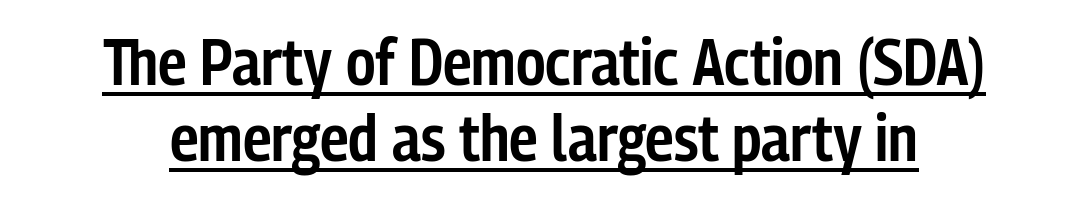
The image shows 65 px semibold, condensed sans-serif type, upright; set centered, line spacing 1.17x, normal letter spacing, underlined; low stroke contrast and a medium x-height.
